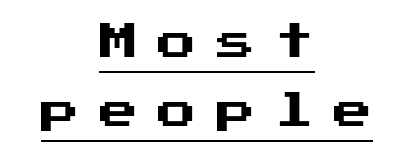
Q: Is the text italic (slanted)? A: No, it is upright.
Q: Is the typeface a serif or a sans-serif typeface? A: Sans-serif.
Q: Is the text underlined? A: Yes.
Q: How is the paragraph aligned? A: Centered.
Q: Is the spacing between letters normal or unusually wide? A: Unusually wide.
Q: Width (condensed, normal, or wide)? A: Normal.
Q: Stroke contrast? A: Medium.
Q: x-height? A: Medium.
